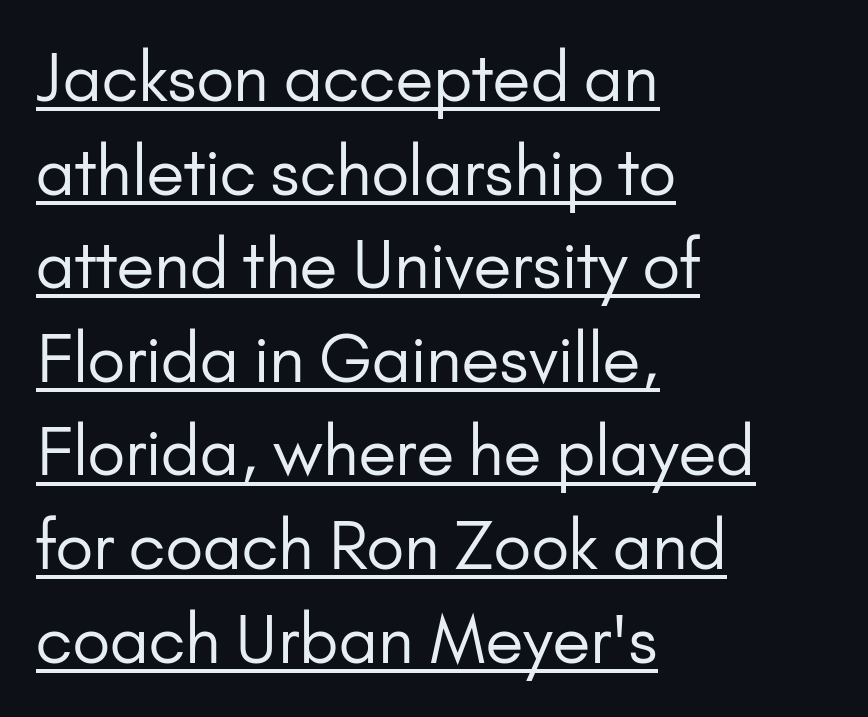
{"serif": "no", "italic": "no", "bold": "no", "weight": "regular", "width": "normal", "stroke_contrast": "low", "x_height": "small", "monospaced": "no", "underline": "yes", "align": "left", "line_spacing": "normal", "line_spacing_ratio": 1.44, "letter_spacing": "normal", "letter_spacing_em": 0.0, "glyph_px": 65}
